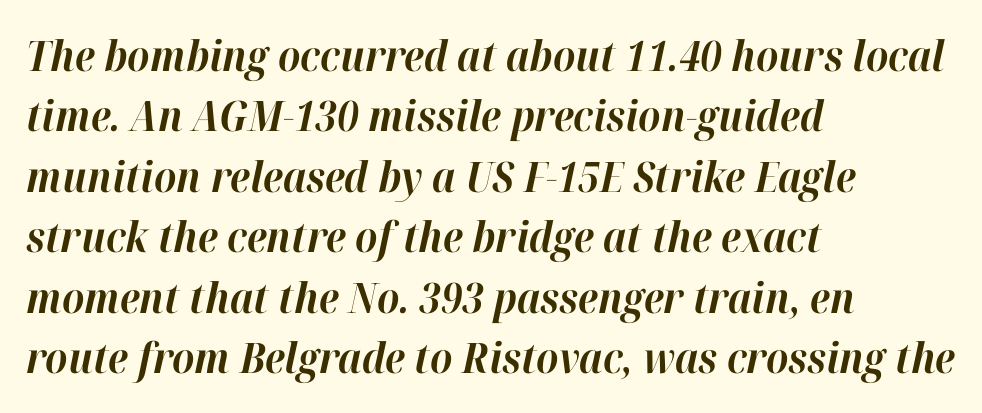
Emphasis by weight is at full strength: bold. Layout note: lines flush left. The rendering uses natural spacing where letterforms have individual widths. Students, note that the glyphs here touch the page at normal intervals. Style check: oblique. The strip under each line holds only bare page.
